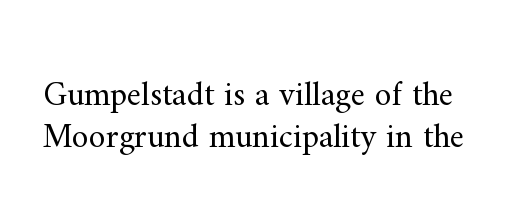
Q: Is the text bold? A: No.
Q: Is the text italic (slanted)? A: No, it is upright.
Q: Is the typeface a serif or a sans-serif typeface? A: Serif.
Q: Is the text underlined? A: No.
Q: Is the spacing between letters normal or unusually wide? A: Normal.
Q: Width (condensed, normal, or wide)? A: Normal.
Q: Stroke contrast? A: Medium.
Q: x-height? A: Small.
Q: Monospaced? A: No.
